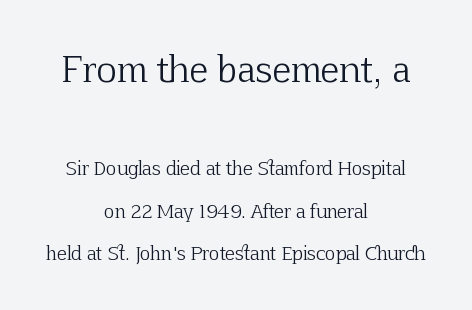
{"serif": "yes", "italic": "no", "bold": "no", "weight": "light", "width": "normal", "stroke_contrast": "low", "x_height": "medium", "monospaced": "no", "underline": "no", "align": "center", "line_spacing": "loose", "line_spacing_ratio": 2.37, "letter_spacing": "normal", "letter_spacing_em": 0.0, "larger_block": "first", "size_ratio": 1.94, "glyph_px": 35}
